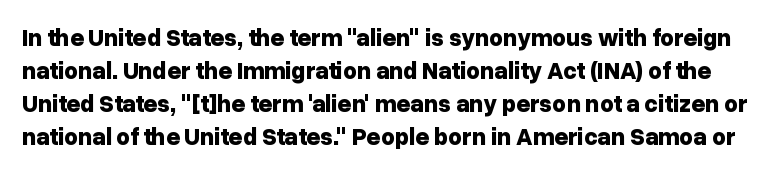
The lettering stays uniformly vertical, giving the passage a roman look. Baseline-to-baseline distance is the conventional proportion of letter height. This rendering features lettering with no underline. Glyph-to-glyph distance matches everyday printed text. Every letter is thick-stroked: bold, no question.
